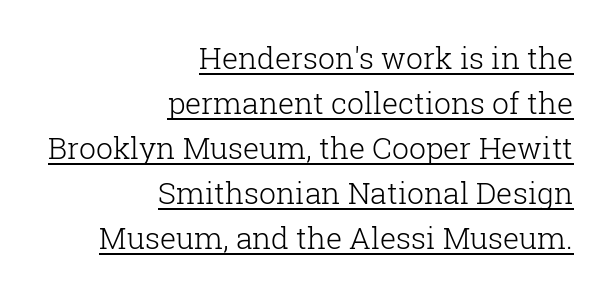
{"serif": "yes", "italic": "no", "bold": "no", "weight": "light", "width": "normal", "stroke_contrast": "low", "x_height": "medium", "monospaced": "no", "underline": "yes", "align": "right", "line_spacing": "normal", "line_spacing_ratio": 1.5, "letter_spacing": "normal", "letter_spacing_em": 0.0, "glyph_px": 30}
